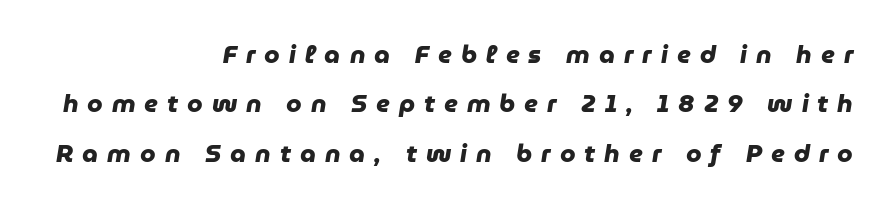
{"bold": "yes", "underline": "no", "align": "right", "line_spacing": "loose", "line_spacing_ratio": 1.98, "letter_spacing": "wide", "letter_spacing_em": 0.36, "glyph_px": 25}
